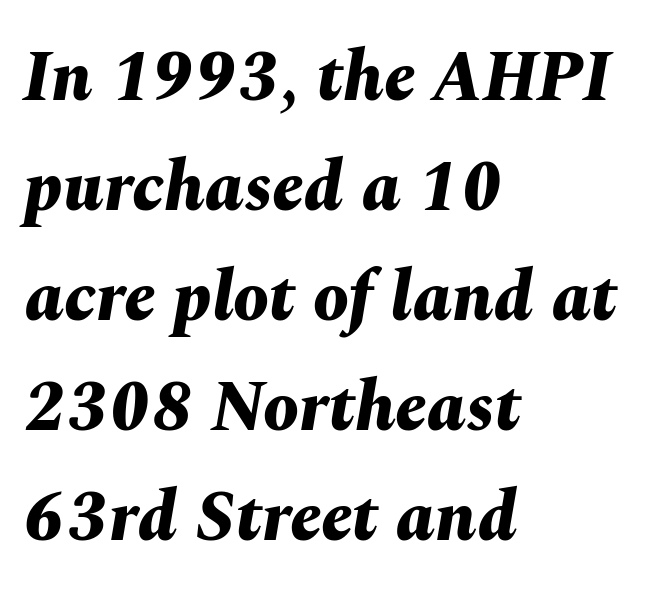
Q: Is the text bold? A: Yes.
Q: Is the text italic (slanted)? A: Yes, it leans right by about 10 degrees.
Q: Is the text underlined? A: No.
Q: How is the paragraph aligned? A: Left-aligned.
Q: Is the spacing between letters normal or unusually wide? A: Normal.
Q: Is the spacing between lines tight, normal or loose? A: Normal.
Q: Width (condensed, normal, or wide)? A: Normal.
Q: Stroke contrast? A: Medium.
Q: x-height? A: Medium.
Q: Monospaced? A: No.
